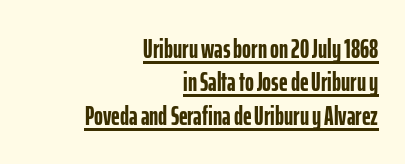
Caption: multi-line text, flush right, ragged left. Words appear dense and cohesive because spacing is normal. This is the regular roman posture of the typeface. The letters are bold, with thick, heavy strokes.
